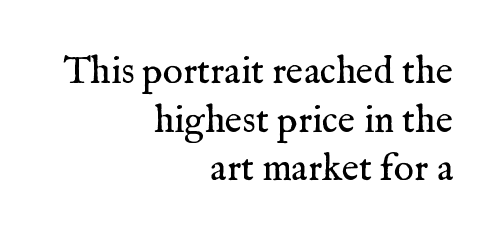
Q: Is the text bold? A: No.
Q: Is the text italic (slanted)? A: No, it is upright.
Q: Is the typeface a serif or a sans-serif typeface? A: Serif.
Q: Is the text underlined? A: No.
Q: How is the paragraph aligned? A: Right-aligned.
Q: Is the spacing between letters normal or unusually wide? A: Normal.
Q: Is the spacing between lines tight, normal or loose? A: Normal.
Q: Width (condensed, normal, or wide)? A: Normal.
Q: Stroke contrast? A: Medium.
Q: x-height? A: Medium.
Q: Monospaced? A: No.
